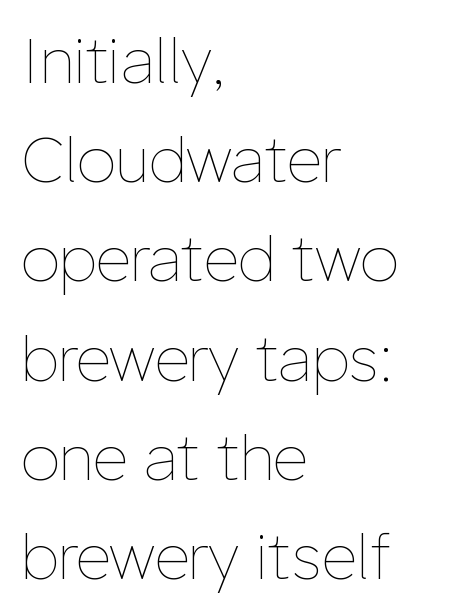
{"italic": "no", "bold": "no", "weight": "thin", "width": "normal", "stroke_contrast": "low", "x_height": "medium", "monospaced": "no", "underline": "no", "align": "left", "line_spacing": "normal", "line_spacing_ratio": 1.6, "letter_spacing": "normal", "letter_spacing_em": 0.0, "glyph_px": 62}
